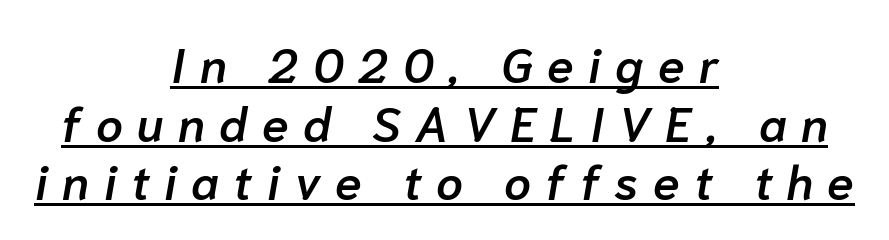
The axis of the letterforms is tilted away from vertical. Note the varied advance widths — an 'i' is clearly narrower than an 'm'. On the weight axis this lands at semibold, roughly 600. The paragraph shown floats in the horizontal middle. The glyphs are accompanied by a horizontal stroke just below them.
